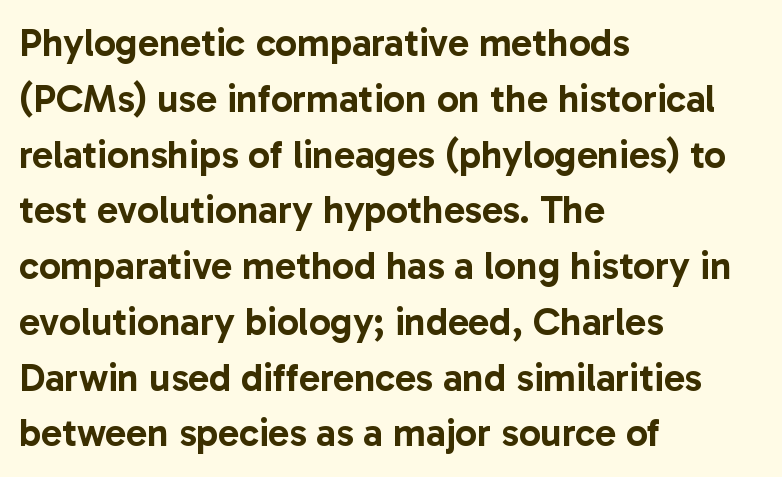
In terms of posture, this sample is upright. A typesetter would call this proportional, since set widths differ per character. Tracking here is standard; glyphs follow each other at the usual distance. Clear beneath every line of the passage. This rendering employs a face without finishing strokes, i.e., a sans-serif. Regarding leading, the lines here are spaced in the standard way.
